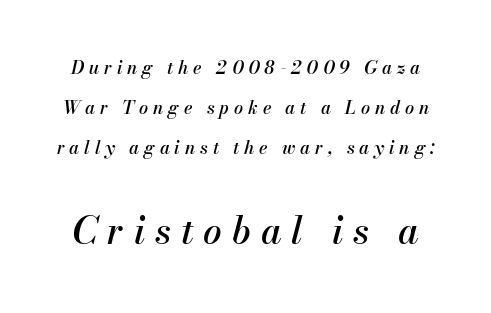
Widely set lines give the paragraph a tall, airy silhouette. Notice how the stems are inclined rather than vertical — that's the hallmark of italics. Each row of text sits above clean, open space. The passage shown is typed in a proportional face where columns would drift.
